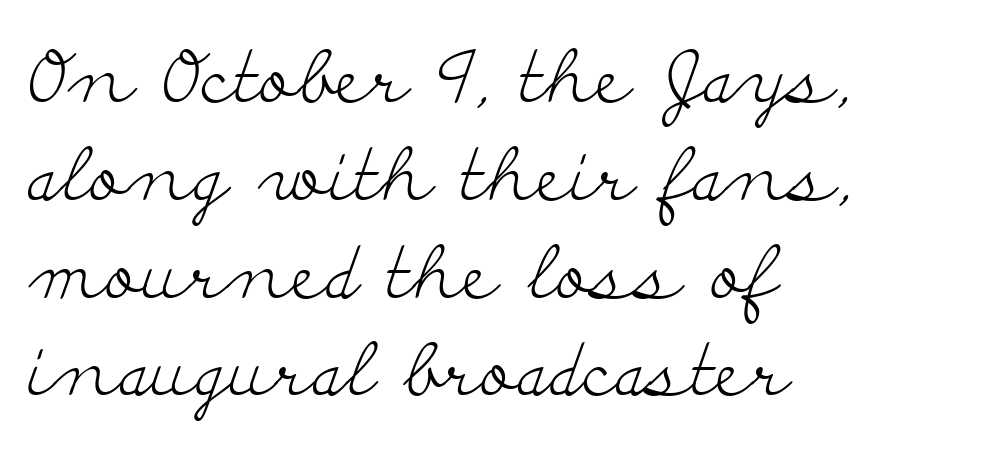
{"serif": "yes", "bold": "no", "weight": "light", "width": "wide", "stroke_contrast": "low", "x_height": "small", "monospaced": "no", "underline": "no", "align": "left", "line_spacing": "normal", "line_spacing_ratio": 1.34, "letter_spacing": "normal", "letter_spacing_em": 0.0, "glyph_px": 73}
